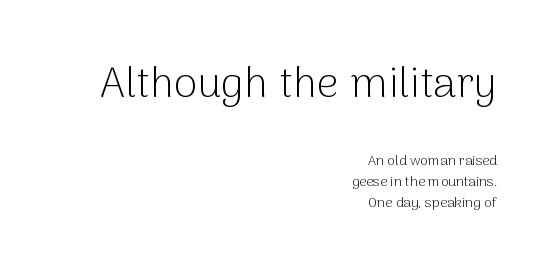
Spacing verdict: proportional, widths tailored to each character. The more generous point size was reserved for the upper chunk. Grotesque or geometric, the face here clearly has no serifs. Upright lettering throughout. Horizontal bands of white between lines are of average thickness.
